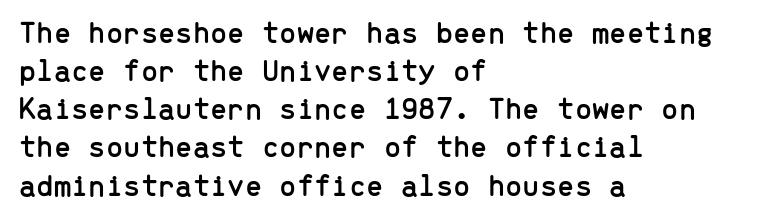
Each letter, wide or thin by design, is forced into the same width here. Does the copy run flush right? No — it runs flush left. Each row of text sits above clean, open space. Italic: no, the glyphs are upright roman. You can tell from the bare stems that sans-serif type was used.
